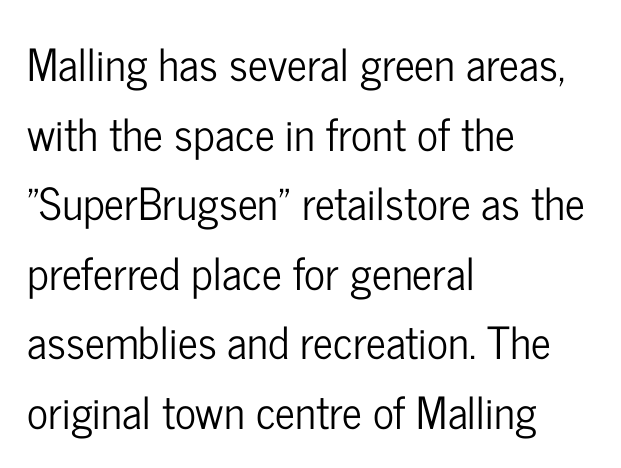
Q: Is the text italic (slanted)? A: No, it is upright.
Q: Is the typeface a serif or a sans-serif typeface? A: Sans-serif.
Q: Is the text underlined? A: No.
Q: How is the paragraph aligned? A: Left-aligned.
Q: Is the spacing between letters normal or unusually wide? A: Normal.
Q: Is the spacing between lines tight, normal or loose? A: Normal.
Q: Width (condensed, normal, or wide)? A: Condensed.
Q: Stroke contrast? A: Low.
Q: x-height? A: Medium.
Q: Monospaced? A: No.
